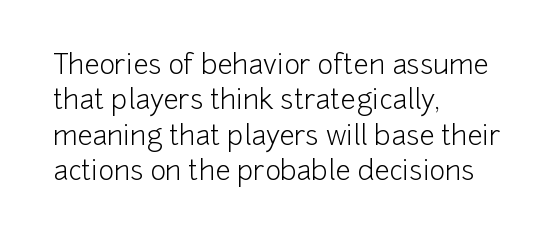
Line beginnings align vertically; line endings do not. The typography opts for an upright posture over an oblique one. Baseline-to-baseline distance is the conventional proportion of letter height. The characters are drawn with everyday or finer stroke widths. Here the glyphs are tracked normally, forming tight word shapes.
